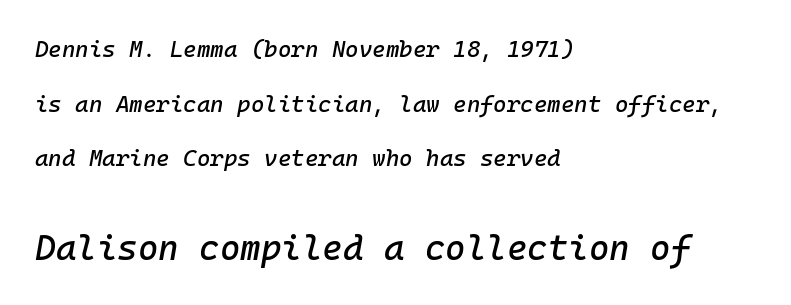
{"italic": "yes", "lean": "right", "slant_degrees": 10, "width": "normal", "stroke_contrast": "low", "x_height": "medium", "monospaced": "yes", "underline": "no", "align": "left", "line_spacing": "loose", "line_spacing_ratio": 2.38, "letter_spacing": "normal", "letter_spacing_em": 0.0, "larger_block": "second", "size_ratio": 1.52, "glyph_px": 35}
